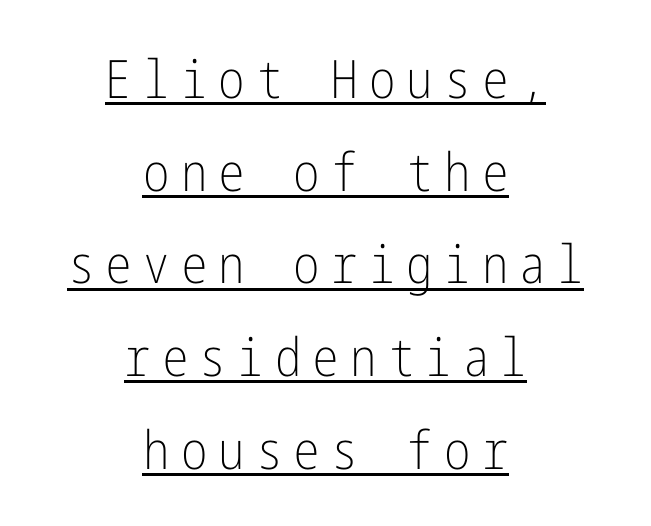
Q: Is the text bold? A: No.
Q: Is the text italic (slanted)? A: No, it is upright.
Q: Is the typeface a serif or a sans-serif typeface? A: Sans-serif.
Q: Is the text underlined? A: Yes.
Q: How is the paragraph aligned? A: Centered.
Q: Is the spacing between letters normal or unusually wide? A: Unusually wide.
Q: Width (condensed, normal, or wide)? A: Condensed.
Q: Stroke contrast? A: Low.
Q: x-height? A: Medium.
